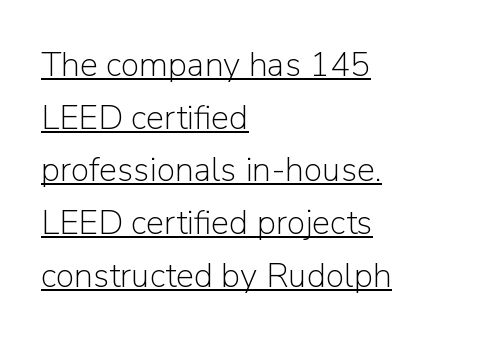
The image shows 34 px light sans-serif type, upright; set left-aligned, normal line spacing (1.55x), normal letter spacing, underlined; low stroke contrast and a medium x-height.
